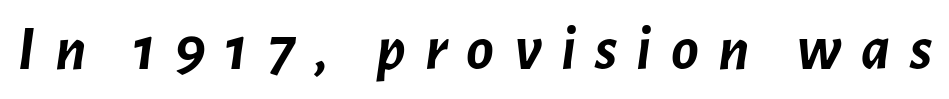
{"italic": "yes", "lean": "right", "slant_degrees": 7, "bold": "yes", "weight": "semibold", "width": "normal", "stroke_contrast": "low", "x_height": "medium", "monospaced": "no", "underline": "no", "letter_spacing": "wide", "letter_spacing_em": 0.3, "glyph_px": 64}
